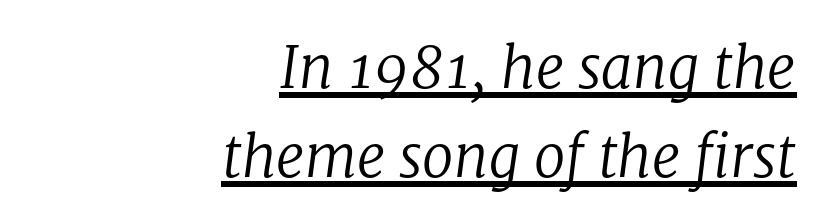
{"serif": "yes", "italic": "yes", "lean": "right", "slant_degrees": 8, "bold": "no", "weight": "regular", "width": "normal", "stroke_contrast": "low", "x_height": "medium", "monospaced": "no", "underline": "yes", "align": "right", "line_spacing": "normal", "line_spacing_ratio": 1.56, "letter_spacing": "normal", "letter_spacing_em": 0.0, "glyph_px": 57}
